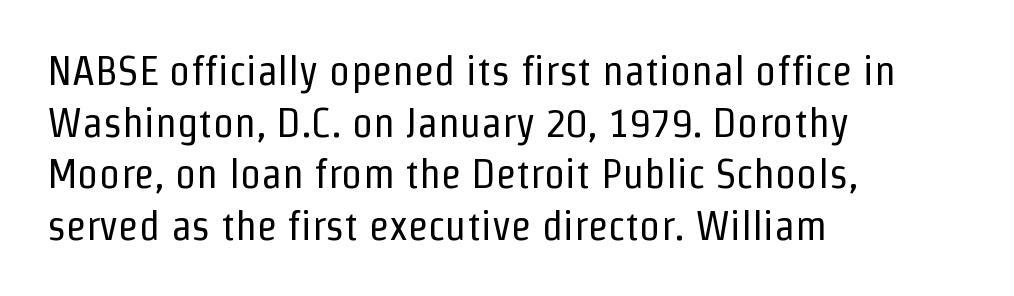
{"serif": "no", "italic": "no", "bold": "no", "weight": "regular", "width": "condensed", "stroke_contrast": "low", "x_height": "medium", "monospaced": "no", "underline": "no", "align": "left", "line_spacing_ratio": 1.23, "letter_spacing": "normal", "letter_spacing_em": 0.0, "glyph_px": 42}
